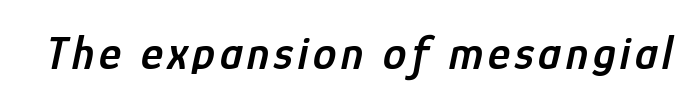
The image shows 47 px semibold, condensed type, italic (leaning right); set not underlined; low stroke contrast and a medium x-height.
